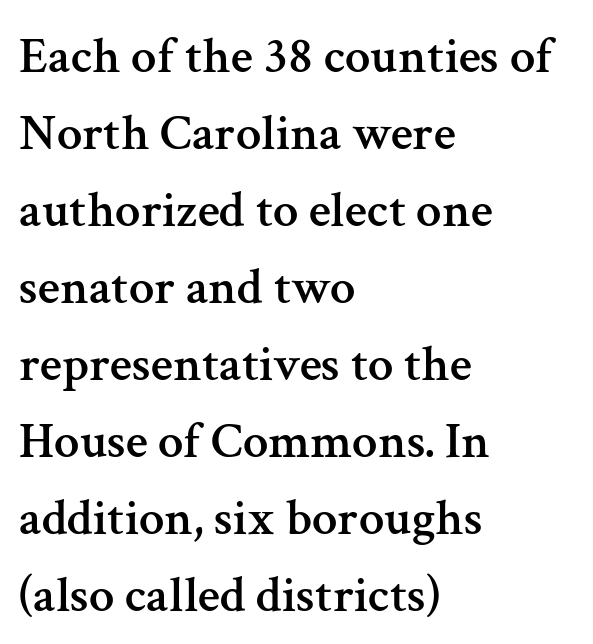
Q: Is the text italic (slanted)? A: No, it is upright.
Q: Is the typeface a serif or a sans-serif typeface? A: Serif.
Q: Is the text underlined? A: No.
Q: How is the paragraph aligned? A: Left-aligned.
Q: Is the spacing between letters normal or unusually wide? A: Normal.
Q: Is the spacing between lines tight, normal or loose? A: Normal.
Q: Width (condensed, normal, or wide)? A: Normal.
Q: Stroke contrast? A: Medium.
Q: x-height? A: Medium.
Q: Monospaced? A: No.
